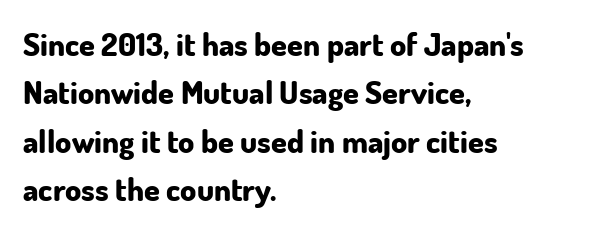
In CSS terms this would be text-align: left. What weight is shown? A full bold with thick strokes. The letterforms sit shoulder to shoulder at normal distance. Is this a sans? Yes — the strokes have no serifs. These lines are rendered in a variable-pitch font. The rendering uses a moderate line-height, typical for paragraphs.
